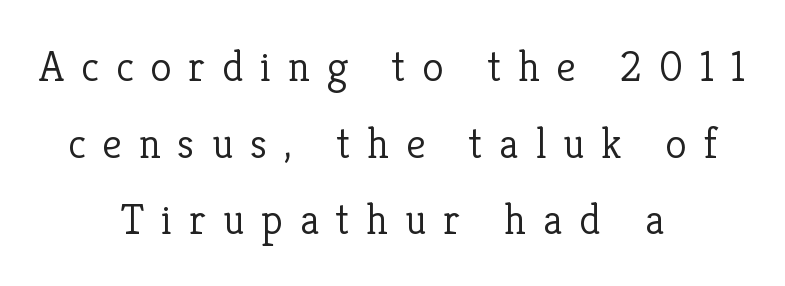
{"serif": "yes", "italic": "no", "bold": "no", "weight": "light", "width": "normal", "stroke_contrast": "low", "x_height": "medium", "monospaced": "no", "underline": "no", "align": "center", "line_spacing_ratio": 1.74, "letter_spacing": "wide", "letter_spacing_em": 0.38, "glyph_px": 44}
